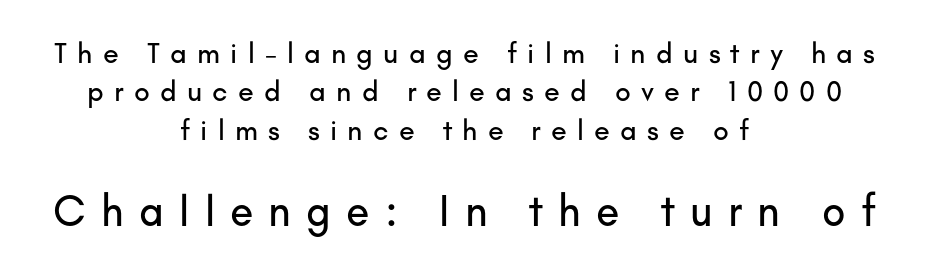
The image shows 43 px sans-serif type, upright; set centered, normal line spacing (1.32x), unusually wide letter spacing (+0.35 em), not underlined; the second (bottom) block is 1.48x larger; low stroke contrast and a small x-height.
